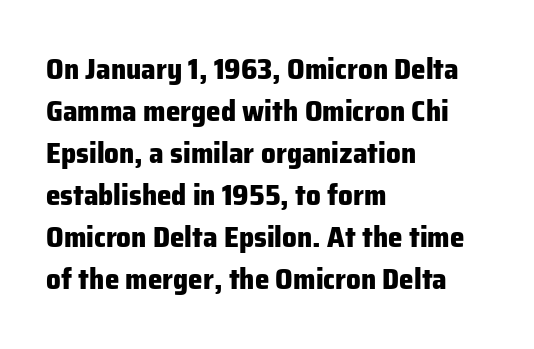
Descender tails drop into unmarked territory. Weight check: bold — yes, fully. If you drew a ruler down the left edge, every line would touch it. There is no visible air inserted between adjacent glyphs. A typesetter would call this proportional, since set widths differ per character.
